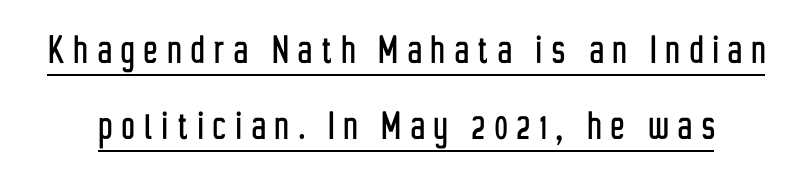
The image shows 45 px condensed sans-serif type, upright; set normal line spacing (1.69x), unusually wide letter spacing (+0.22 em), underlined; low stroke contrast and a medium x-height.
